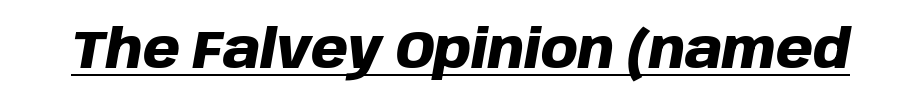
Q: Is the text bold? A: Yes.
Q: Is the text italic (slanted)? A: Yes, it leans right by about 10 degrees.
Q: Is the text underlined? A: Yes.
Q: Is the spacing between letters normal or unusually wide? A: Normal.
Q: Width (condensed, normal, or wide)? A: Normal.
Q: Stroke contrast? A: Low.
Q: x-height? A: Large.
Q: Monospaced? A: No.
